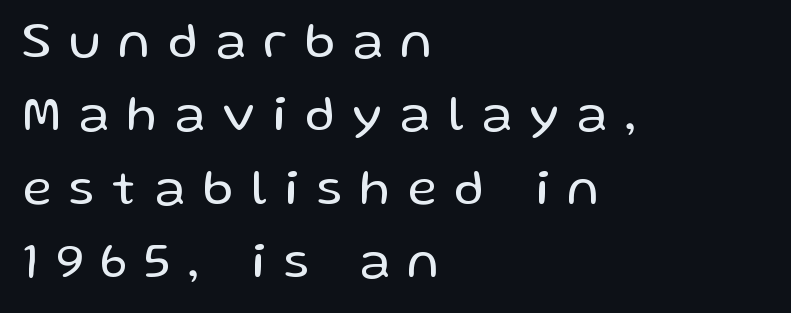
Caption: multi-line text, flush left, ragged right. The text was rendered using a sans face with plain stroke endings. Successive baselines arrive at the customary interval. Think of a printed novel: that variable character pitch is what you see here. Words float on clear page, feet unadorned.
